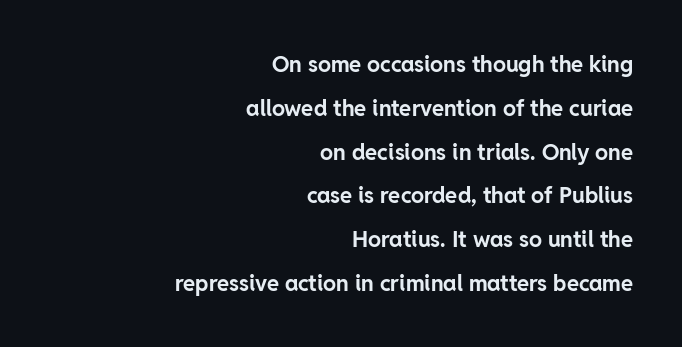
Q: Is the text bold? A: Yes.
Q: Is the text italic (slanted)? A: No, it is upright.
Q: Is the text underlined? A: No.
Q: How is the paragraph aligned? A: Right-aligned.
Q: Is the spacing between letters normal or unusually wide? A: Normal.
Q: Is the spacing between lines tight, normal or loose? A: Loose.
